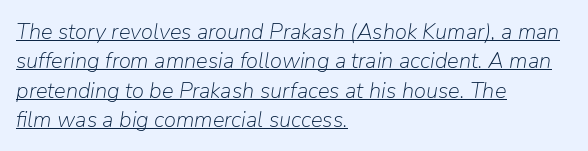
Q: Is the text bold? A: No.
Q: Is the text italic (slanted)? A: Yes, it leans right by about 9 degrees.
Q: Is the text underlined? A: Yes.
Q: How is the paragraph aligned? A: Left-aligned.
Q: Is the spacing between letters normal or unusually wide? A: Normal.
Q: Is the spacing between lines tight, normal or loose? A: Normal.
